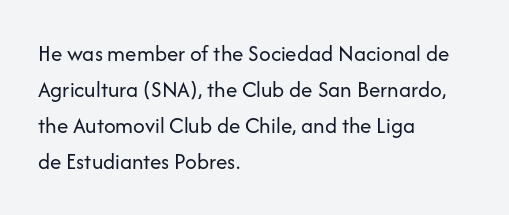
The image shows 23 px text type, upright; set left-aligned, normal line spacing (1.56x), normal letter spacing, not underlined.
